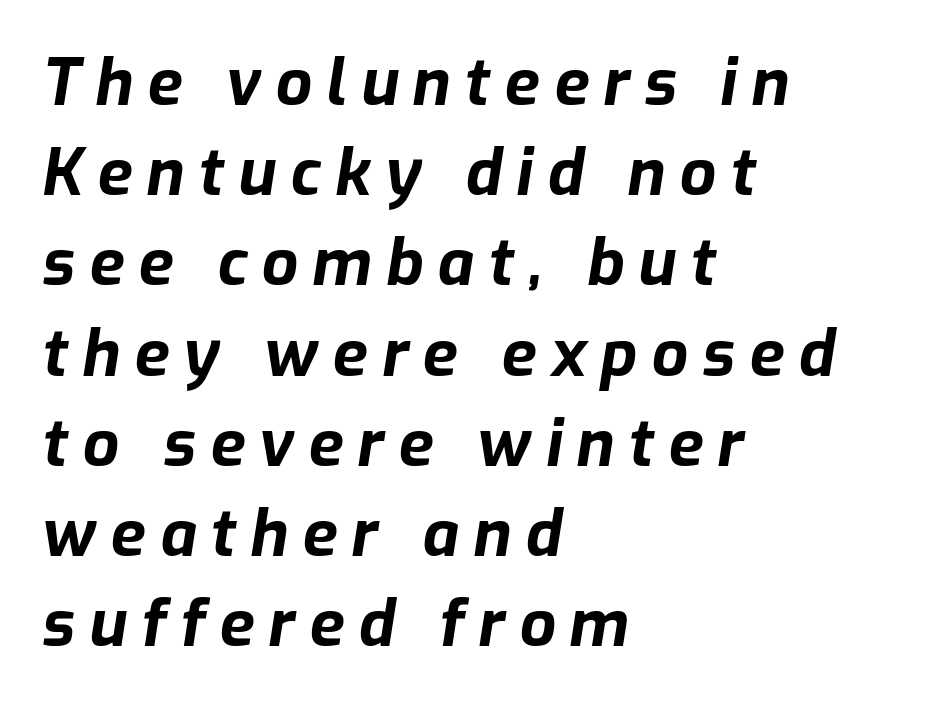
The rendering uses a bold face; every stroke is thick and dark. Style check: oblique. Teacher's note: observe the even left margin — that is flush-left alignment. These lines are rendered in a variable-pitch font. Does extra space separate the letters? Yes, quite a lot of it.
